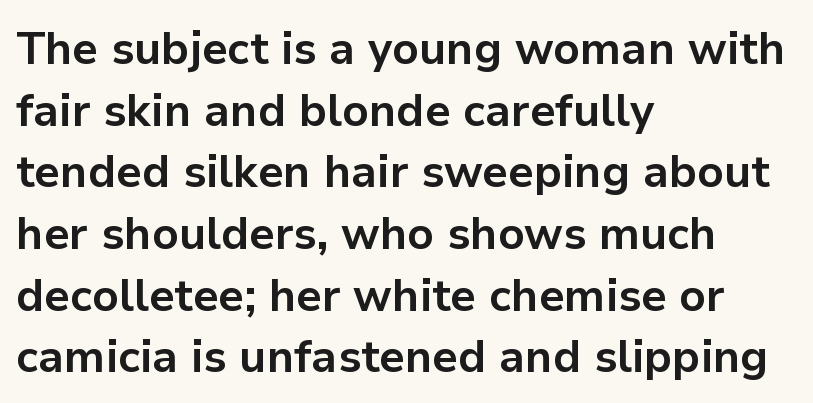
Q: Is the text bold? A: Yes.
Q: Is the text italic (slanted)? A: No, it is upright.
Q: Is the typeface a serif or a sans-serif typeface? A: Sans-serif.
Q: Is the text underlined? A: No.
Q: How is the paragraph aligned? A: Left-aligned.
Q: Is the spacing between letters normal or unusually wide? A: Normal.
Q: Is the spacing between lines tight, normal or loose? A: Normal.
Q: Width (condensed, normal, or wide)? A: Normal.
Q: Stroke contrast? A: Low.
Q: x-height? A: Medium.
Q: Monospaced? A: No.
